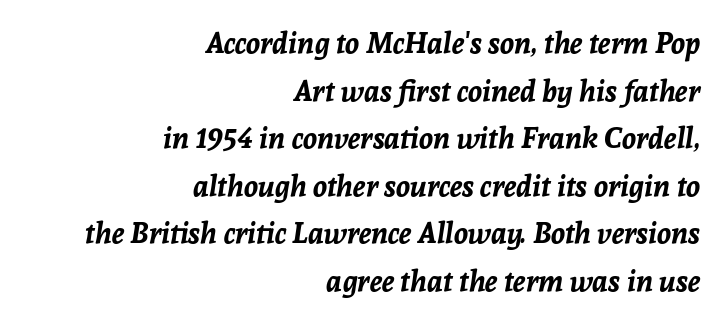
The image shows 29 px bold type, italic (leaning right); set right-aligned, normal line spacing (1.64x), normal letter spacing, not underlined; low stroke contrast and a medium x-height.
